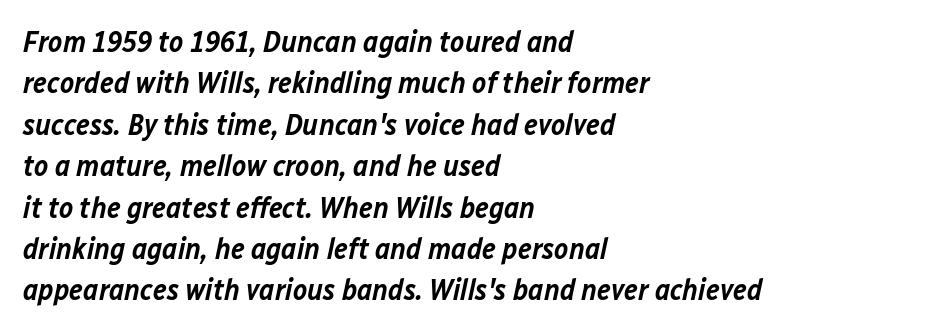
In CSS terms this would be text-align: left. Clear beneath every line of the passage. Nobody touched the tracking dial on this one. Is the type slanted? Yes — the strokes lean at a clear angle. As a designer I'd log this as weight 600, semibold. The letters advance in unequal steps, a hallmark of proportional type.
